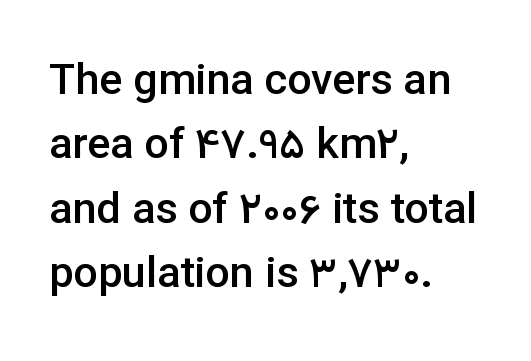
The zone under the glyphs is completely vacant. This block has exactly the height ordinary leading produces. Left-aligned paragraph, ragged on the right. The lettering stays uniformly vertical, giving the passage a roman look. Serifs: no, the terminals of the letterforms are clean.
